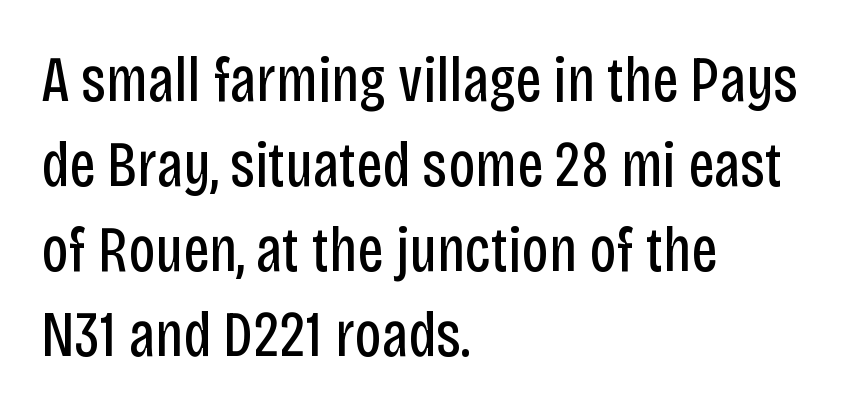
Q: Is the text bold? A: No.
Q: Is the text italic (slanted)? A: No, it is upright.
Q: Is the typeface a serif or a sans-serif typeface? A: Sans-serif.
Q: Is the text underlined? A: No.
Q: How is the paragraph aligned? A: Left-aligned.
Q: Is the spacing between letters normal or unusually wide? A: Normal.
Q: Is the spacing between lines tight, normal or loose? A: Normal.
Q: Width (condensed, normal, or wide)? A: Condensed.
Q: Stroke contrast? A: Low.
Q: x-height? A: Large.
Q: Monospaced? A: No.
